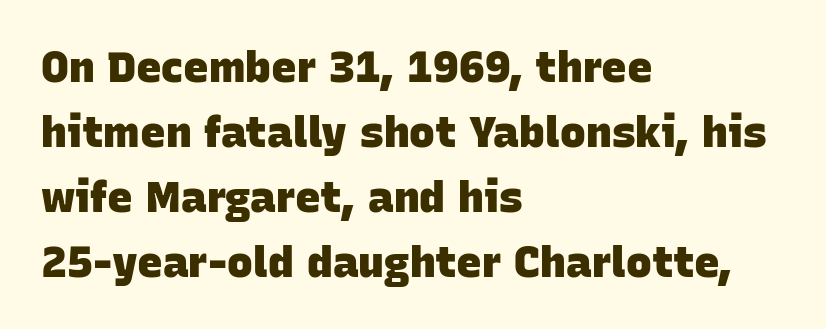
Students, note that the glyphs here touch the page at normal intervals. Horizontally, the lines are justified to the leading edge only. What kind of face is this? One without serifs — a sans. These lines carry a lot of weight — the face is fully bold. The string is rendered with underlining switched off. This block has exactly the height ordinary leading produces.
